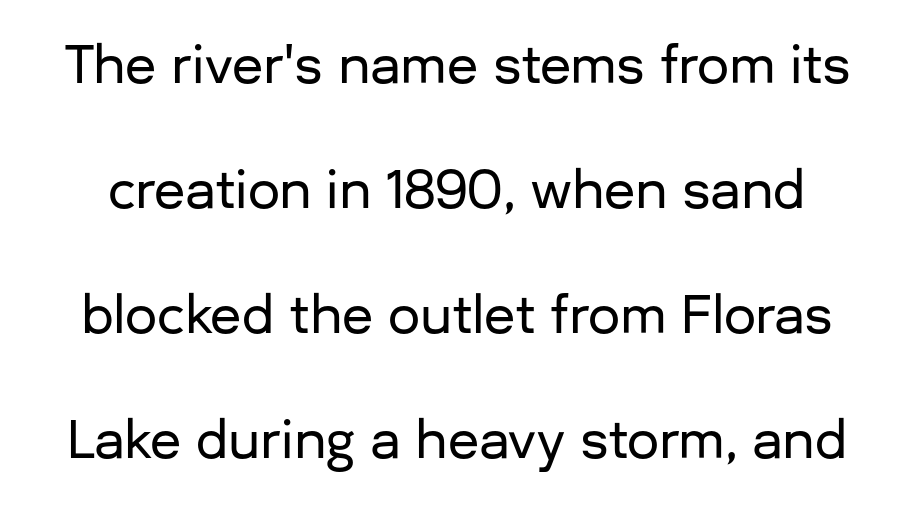
The image shows 51 px sans-serif type, upright; set loose line spacing (2.45x), normal letter spacing, not underlined; low stroke contrast and a medium x-height.
